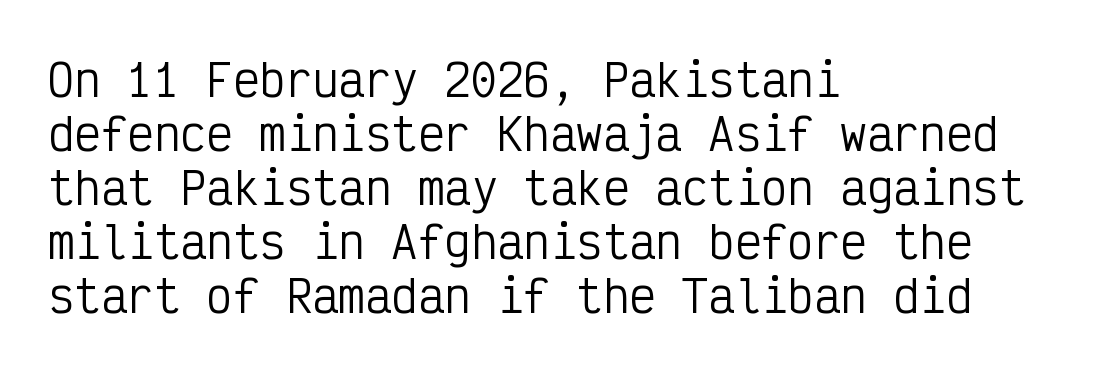
Q: Is the text bold? A: No.
Q: Is the text italic (slanted)? A: No, it is upright.
Q: Is the typeface a serif or a sans-serif typeface? A: Sans-serif.
Q: Is the text underlined? A: No.
Q: How is the paragraph aligned? A: Left-aligned.
Q: Is the spacing between letters normal or unusually wide? A: Normal.
Q: Width (condensed, normal, or wide)? A: Condensed.
Q: Stroke contrast? A: Low.
Q: x-height? A: Medium.
Q: Monospaced? A: Yes.
